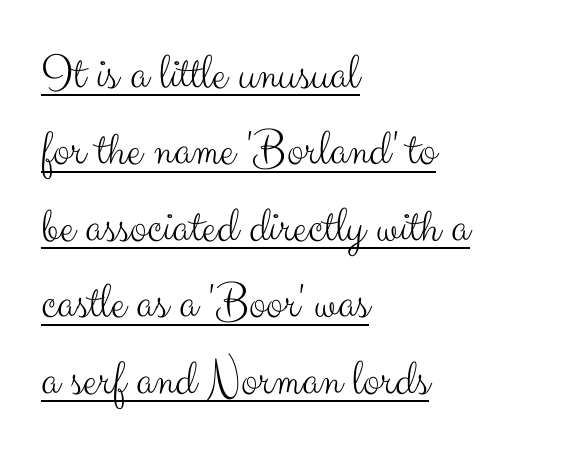
These lines sit exactly where default settings would place them. Horizontal alignment here is leftward, the default for most running prose. The face used here is rendered with its standard letterfit.
